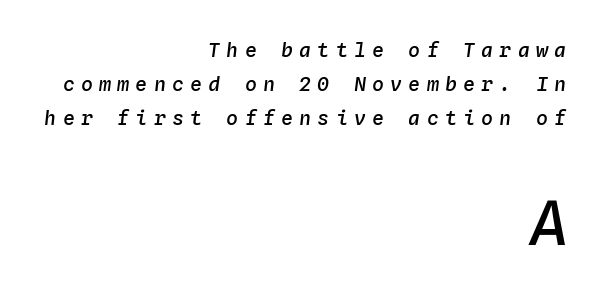
{"italic": "yes", "lean": "right", "slant_degrees": 4, "bold": "semi", "weight": "semibold", "width": "normal", "stroke_contrast": "low", "x_height": "medium", "monospaced": "yes", "underline": "no", "align": "right", "line_spacing": "normal", "line_spacing_ratio": 1.7, "letter_spacing": "wide", "letter_spacing_em": 0.31, "larger_block": "second", "size_ratio": 3.0, "glyph_px": 60}
